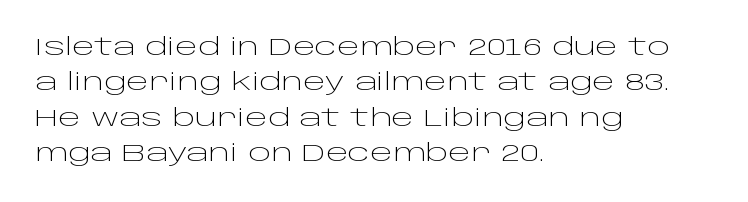
Tracking value appears to be zero — textbook default spacing. Posture: straight, roman, zero tilt. Leftover space on each line is placed entirely after the last word. This is not heavy type; no bold has been used.
